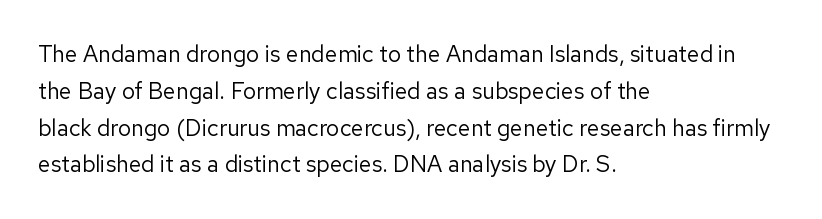
{"italic": "no", "bold": "no", "underline": "no", "align": "left", "line_spacing": "normal", "line_spacing_ratio": 1.6, "letter_spacing": "normal", "letter_spacing_em": 0.0, "glyph_px": 23}
